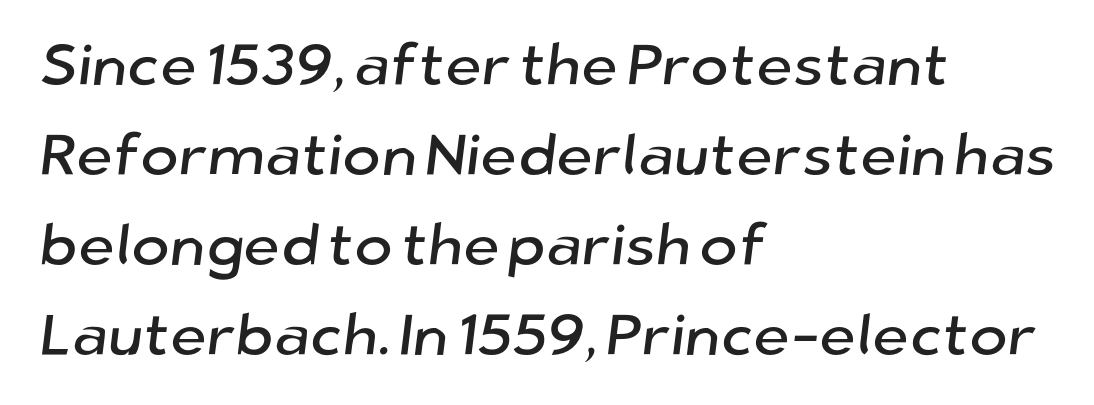
Q: Is the typeface a serif or a sans-serif typeface? A: Sans-serif.
Q: Is the text underlined? A: No.
Q: How is the paragraph aligned? A: Left-aligned.
Q: Is the spacing between letters normal or unusually wide? A: Normal.
Q: Is the spacing between lines tight, normal or loose? A: Normal.
Q: Width (condensed, normal, or wide)? A: Normal.
Q: Stroke contrast? A: Low.
Q: x-height? A: Medium.
Q: Monospaced? A: No.
